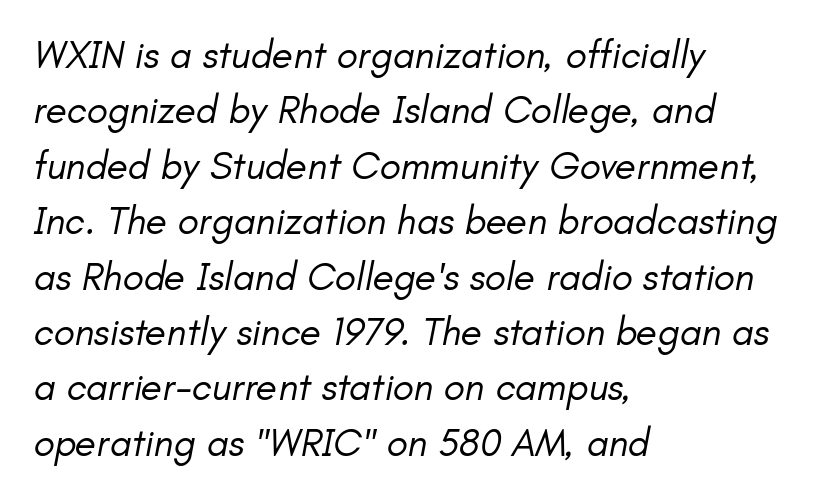
Rule under the text: the space is simply empty. Character widths vary here, with narrow letters taking less room than wide ones. A typesetter would call this zero additional tracking. The strokes carry an ordinary text weight at most.
